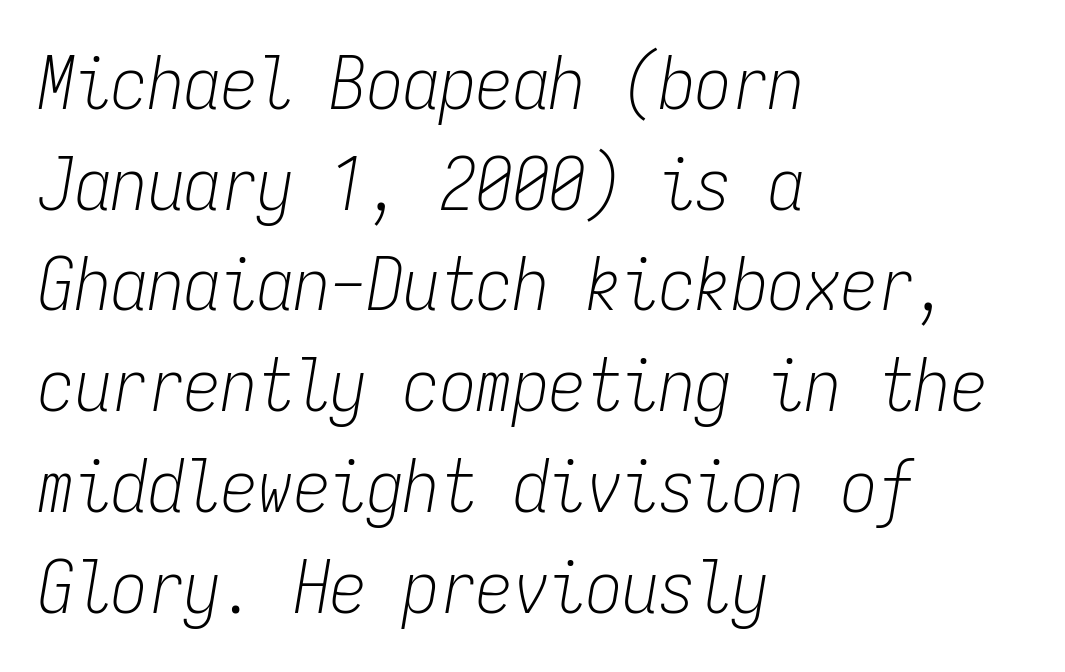
Q: Is the text bold? A: No.
Q: Is the text italic (slanted)? A: Yes, it leans right by about 9 degrees.
Q: Is the text underlined? A: No.
Q: How is the paragraph aligned? A: Left-aligned.
Q: Is the spacing between letters normal or unusually wide? A: Normal.
Q: Is the spacing between lines tight, normal or loose? A: Normal.
Q: Width (condensed, normal, or wide)? A: Condensed.
Q: Stroke contrast? A: Low.
Q: x-height? A: Medium.
Q: Monospaced? A: Yes.
